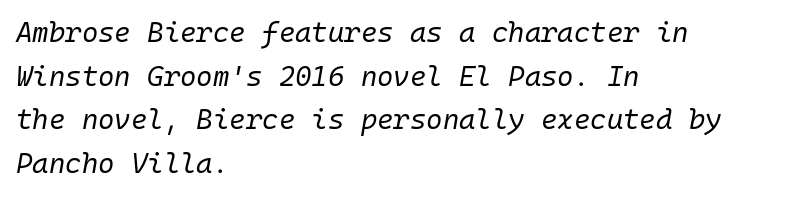
The image shows 28 px regular-weight type, italic (leaning right), monospaced; set left-aligned, normal line spacing (1.56x), normal letter spacing, not underlined; low stroke contrast and a medium x-height.
